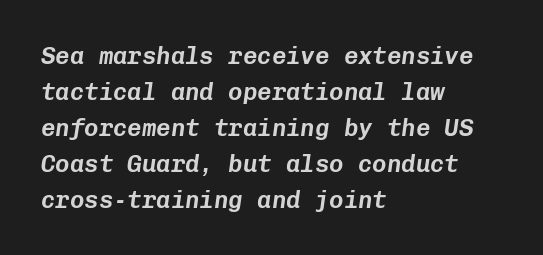
The image shows 24 px text type, italic (leaning right); set left-aligned, normal line spacing (1.5x), normal letter spacing, not underlined.
